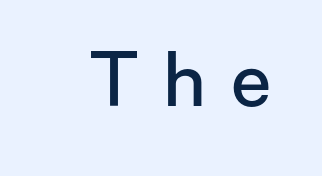
{"serif": "no", "italic": "no", "bold": "semi", "weight": "semibold", "width": "normal", "stroke_contrast": "low", "x_height": "medium", "monospaced": "no", "underline": "no", "letter_spacing": "wide", "letter_spacing_em": 0.34, "glyph_px": 73}
